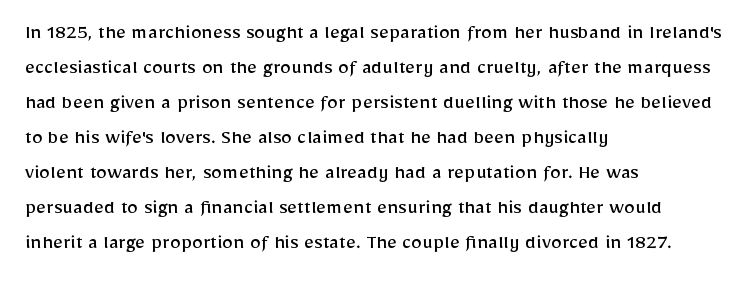
Q: Is the text bold? A: No.
Q: Is the text italic (slanted)? A: No, it is upright.
Q: Is the text underlined? A: No.
Q: How is the paragraph aligned? A: Left-aligned.
Q: Is the spacing between letters normal or unusually wide? A: Normal.
Q: Is the spacing between lines tight, normal or loose? A: Normal.
